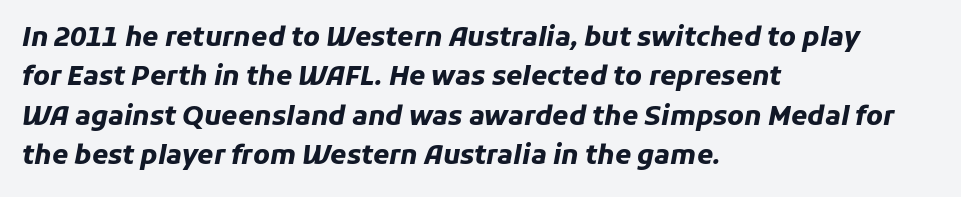
Q: Is the text bold? A: Yes.
Q: Is the text italic (slanted)? A: Yes, it leans right by about 11 degrees.
Q: Is the text underlined? A: No.
Q: How is the paragraph aligned? A: Left-aligned.
Q: Is the spacing between letters normal or unusually wide? A: Normal.
Q: Is the spacing between lines tight, normal or loose? A: Normal.
